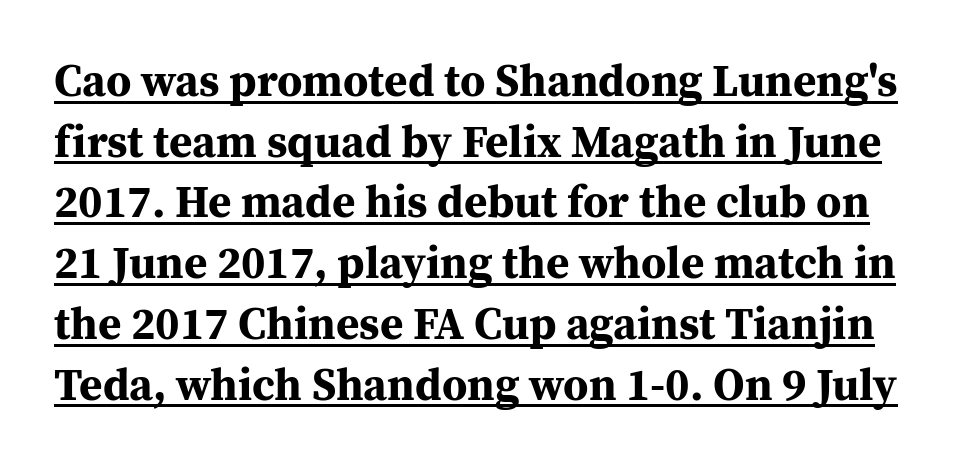
Somebody hit Ctrl+U on this one — the words are underlined. Does the lettering tilt? It doesn't — this is upright. Stroke terminals: seriffed. Each word holds together tightly as a unit, with standard inter-letter gaps. Is there much room between lines? A standard amount, neither cramped nor airy. The letters advance in unequal steps, a hallmark of proportional type.
